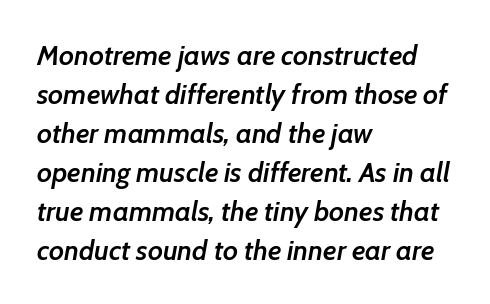
Quick note: underline off. A typesetter would call this zero additional tracking. Look at the stroke-to-counter ratio: somewhat heavy, a semibold. Whoever set this chose a conventional vertical rhythm. If you drew a ruler down the left edge, every line would touch it. Slanted lettering throughout.
